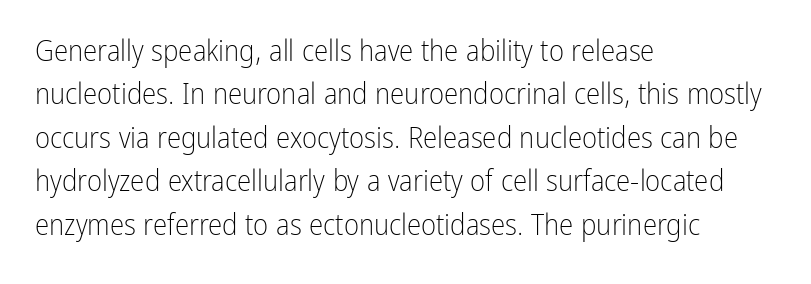
{"serif": "no", "italic": "no", "bold": "no", "weight": "light", "width": "condensed", "stroke_contrast": "low", "x_height": "medium", "monospaced": "no", "underline": "no", "align": "left", "line_spacing": "normal", "line_spacing_ratio": 1.5, "letter_spacing": "normal", "letter_spacing_em": 0.0, "glyph_px": 29}
